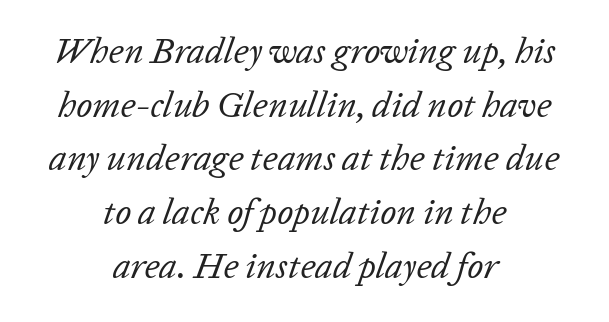
{"italic": "yes", "lean": "right", "slant_degrees": 20, "bold": "no", "weight": "regular", "width": "normal", "stroke_contrast": "low", "x_height": "medium", "monospaced": "no", "underline": "no", "align": "center", "line_spacing": "normal", "line_spacing_ratio": 1.49, "letter_spacing": "normal", "letter_spacing_em": 0.0, "glyph_px": 36}
